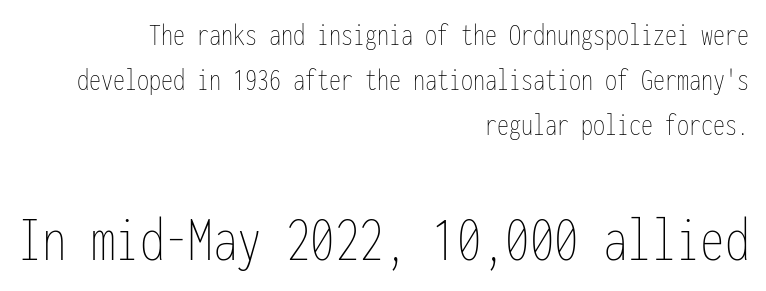
The image shows 65 px thin, condensed type, upright, monospaced; set right-aligned, normal line spacing (1.41x), normal letter spacing, not underlined; the second (bottom) block is 2.03x larger; low stroke contrast and a medium x-height.
